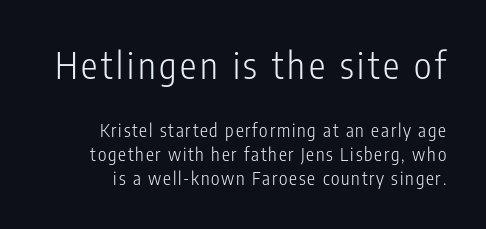
{"serif": "no", "italic": "no", "bold": "no", "weight": "light", "width": "condensed", "stroke_contrast": "low", "x_height": "medium", "monospaced": "no", "underline": "no", "line_spacing": "normal", "line_spacing_ratio": 1.32, "larger_block": "first", "size_ratio": 2.06, "glyph_px": 37}
